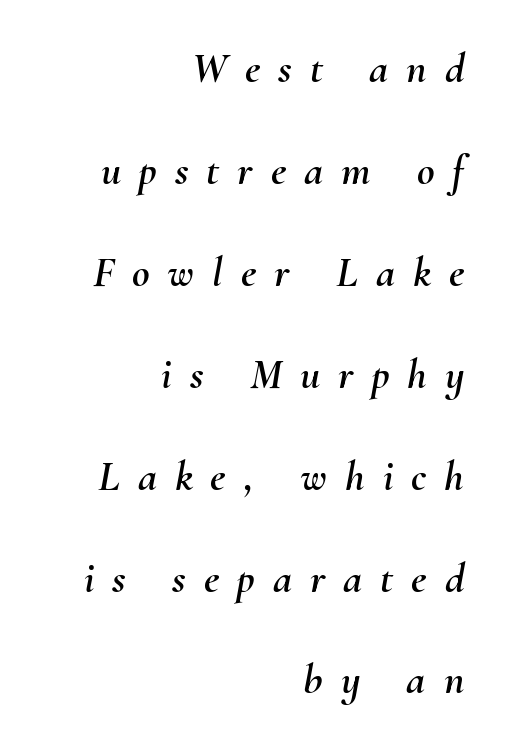
The image shows 43 px text type, italic (leaning right); set right-aligned, loose line spacing (2.37x), unusually wide letter spacing (+0.42 em), not underlined; medium stroke contrast and a small x-height.
